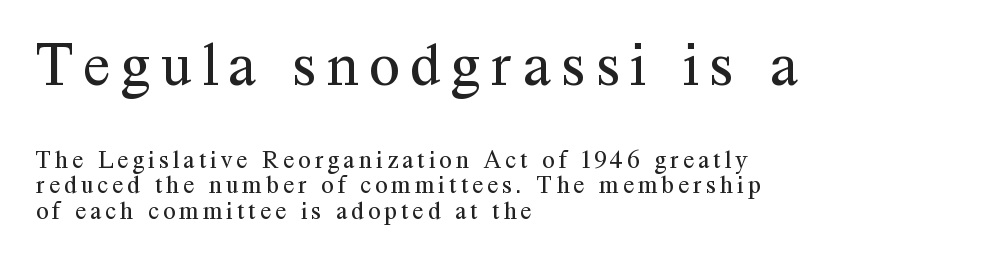
Q: Is the text bold? A: No.
Q: Is the text italic (slanted)? A: No, it is upright.
Q: Is the typeface a serif or a sans-serif typeface? A: Serif.
Q: Is the text underlined? A: No.
Q: How is the paragraph aligned? A: Left-aligned.
Q: Is the spacing between lines tight, normal or loose? A: Tight.
Q: Which block of text is set in a larger size, the first (top) or the second (bottom)? A: The first (top) one.
Q: Width (condensed, normal, or wide)? A: Normal.
Q: Stroke contrast? A: Medium.
Q: x-height? A: Medium.
Q: Monospaced? A: No.
